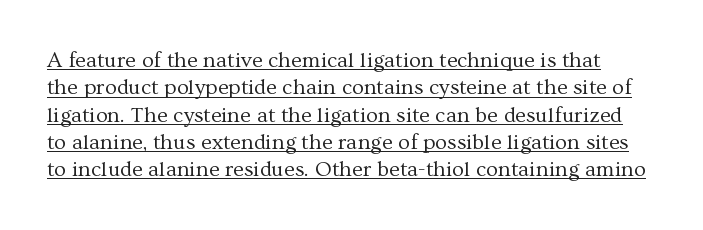
Q: Is the text bold? A: No.
Q: Is the text italic (slanted)? A: No, it is upright.
Q: Is the text underlined? A: Yes.
Q: Is the spacing between letters normal or unusually wide? A: Normal.
